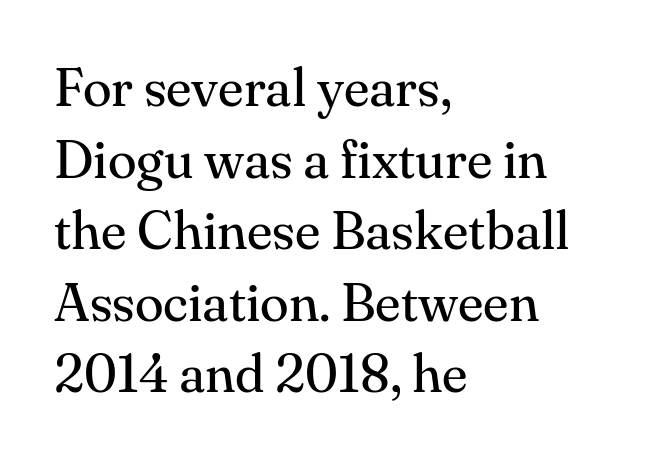
No extra tracking has been applied to these lines. When letters stand straight like this, we call the style roman or upright. Honestly, there is no underline to notice here at all. One glance says typical: line gaps are just what's usual. If you drew a ruler down the left edge, every line would touch it. Is the type heavy? It reads as light-to-regular instead.
